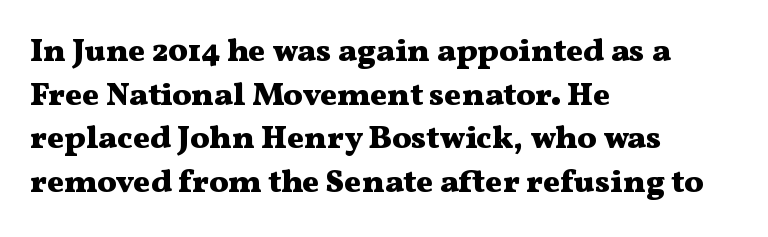
If you measured baseline to baseline, you'd find a middling distance. Typeset ragged right — the left edge is the straight one. Descender tails drop into unmarked territory. The gaps between neighbouring characters are ordinary and unremarkable. Notice how thick the strokes are: this is what a full bold looks like.
